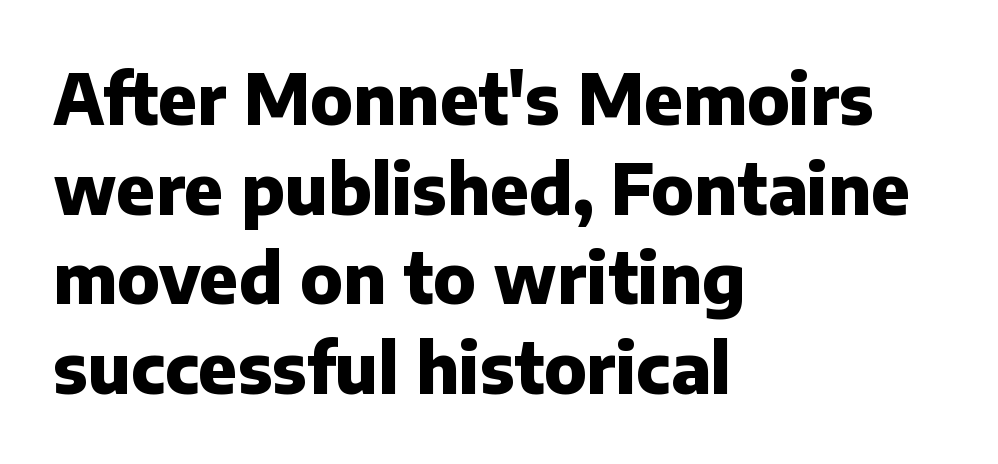
Is there much room between lines? A standard amount, neither cramped nor airy. Pretty heavy lettering here — definitely bold. This is the regular roman posture of the typeface. These lines stack with their left ends in a neat column.
